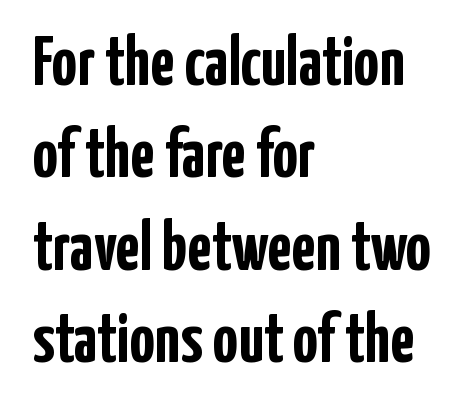
Q: Is the text bold? A: Yes.
Q: Is the text italic (slanted)? A: No, it is upright.
Q: Is the typeface a serif or a sans-serif typeface? A: Sans-serif.
Q: Is the text underlined? A: No.
Q: How is the paragraph aligned? A: Left-aligned.
Q: Is the spacing between letters normal or unusually wide? A: Normal.
Q: Is the spacing between lines tight, normal or loose? A: Normal.
Q: Width (condensed, normal, or wide)? A: Condensed.
Q: Stroke contrast? A: Low.
Q: x-height? A: Medium.
Q: Monospaced? A: No.
